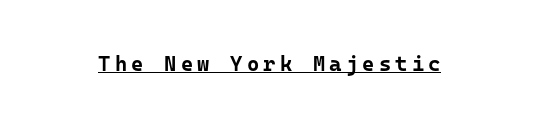
{"italic": "no", "bold": "yes", "underline": "yes", "letter_spacing": "wide", "letter_spacing_em": 0.2, "glyph_px": 21}
